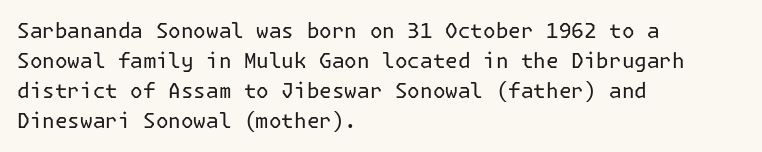
Q: Is the text bold? A: No.
Q: Is the text italic (slanted)? A: No, it is upright.
Q: Is the text underlined? A: No.
Q: How is the paragraph aligned? A: Left-aligned.
Q: Is the spacing between letters normal or unusually wide? A: Normal.
Q: Is the spacing between lines tight, normal or loose? A: Normal.
